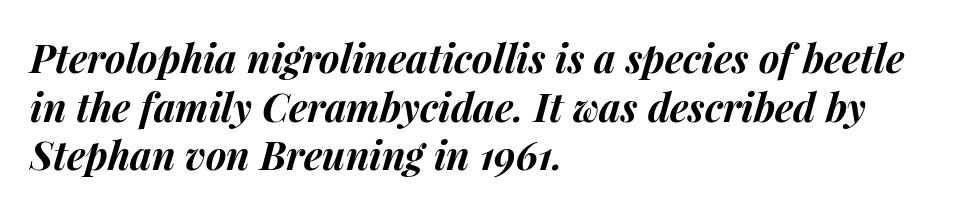
The image shows 39 px bold type, italic (leaning right); set left-aligned, normal line spacing (1.25x), normal letter spacing, not underlined; medium stroke contrast and a medium x-height.
